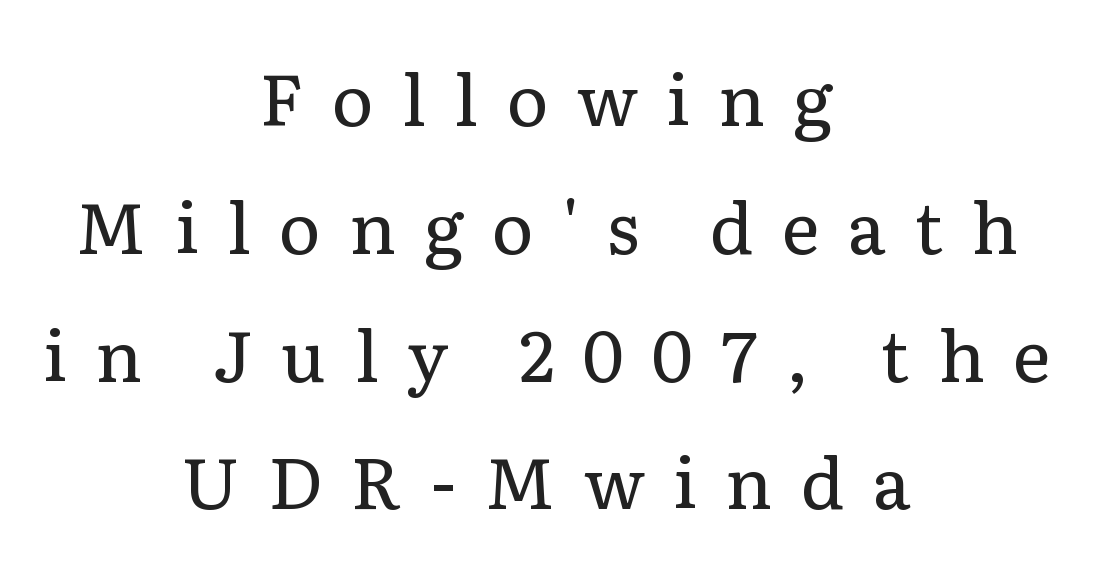
The space directly below the letters is spotless. Serif or sans? Serif — the stroke terminals have little feet. If you drew a line through each stem, it would be perfectly vertical. Caption: multi-line text, centered on the measure. A typesetter would call this proportional, since set widths differ per character. Summary of weight: not heavy and not bold.
